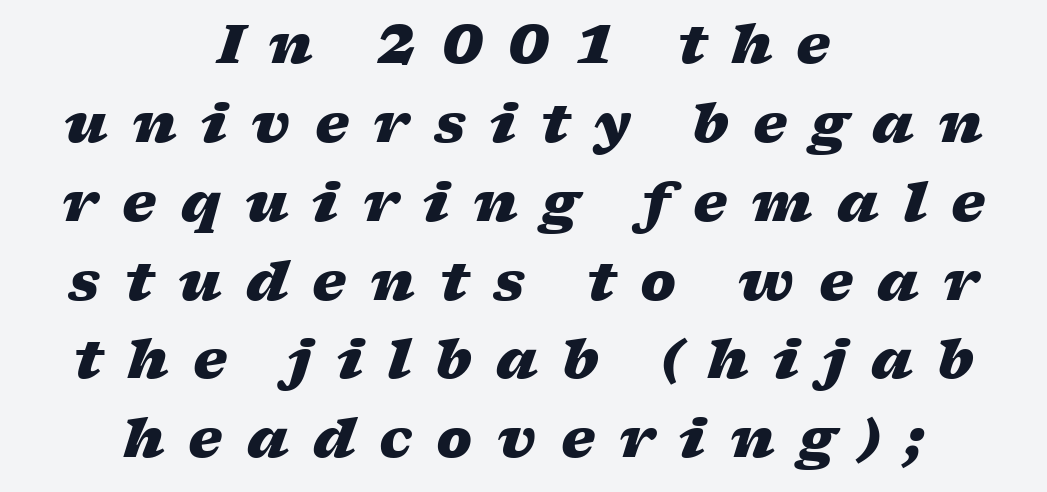
{"italic": "yes", "lean": "right", "slant_degrees": 17, "bold": "yes", "weight": "heavy", "width": "wide", "stroke_contrast": "low", "x_height": "medium", "monospaced": "no", "underline": "no", "align": "center", "line_spacing": "normal", "line_spacing_ratio": 1.46, "letter_spacing": "wide", "letter_spacing_em": 0.45, "glyph_px": 54}
